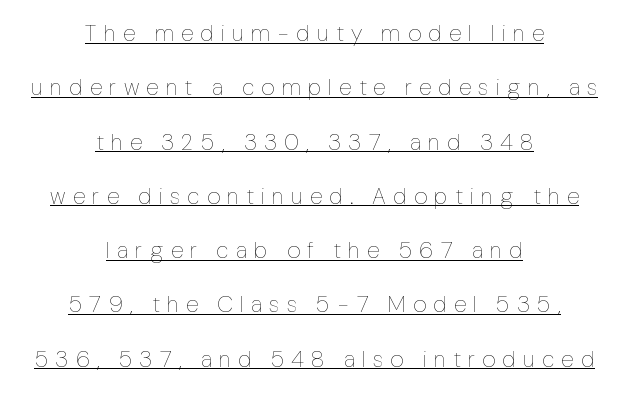
{"italic": "no", "bold": "no", "underline": "yes", "align": "center", "line_spacing": "loose", "line_spacing_ratio": 2.36, "letter_spacing": "wide", "letter_spacing_em": 0.31, "glyph_px": 23}
